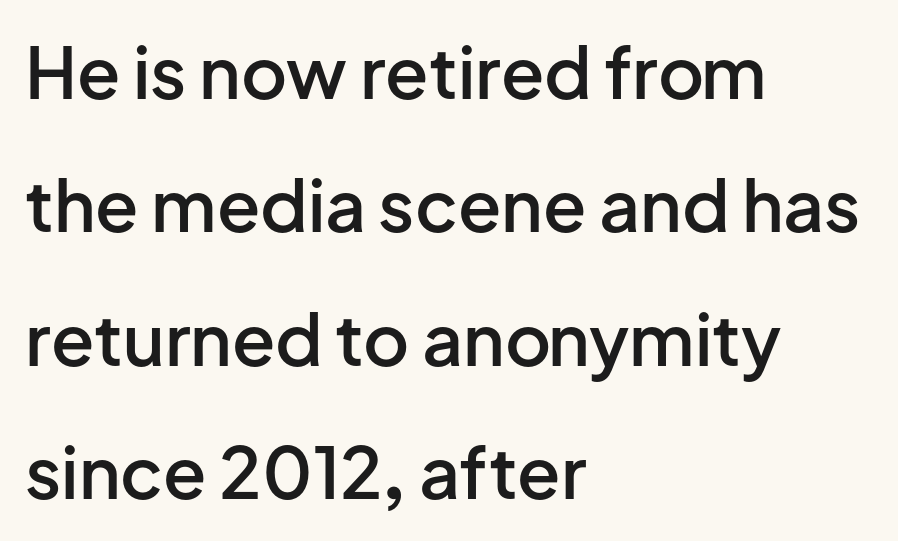
The image shows 71 px semibold sans-serif type, upright; set left-aligned, line spacing 1.88x, normal letter spacing, not underlined; low stroke contrast and a medium x-height.
